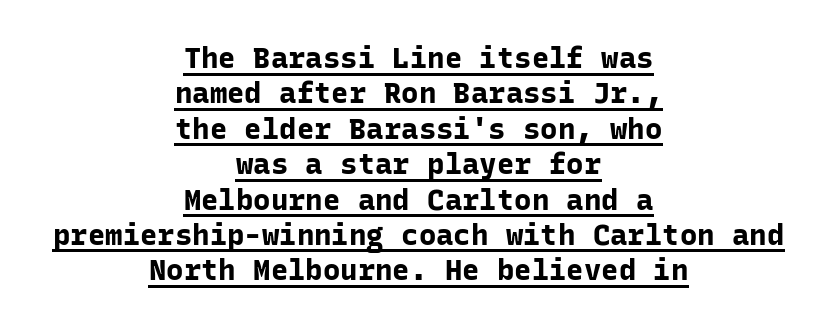
The image shows 29 px bold sans-serif type, upright, monospaced; set centered, line spacing 1.22x, normal letter spacing, underlined; low stroke contrast and a medium x-height.
